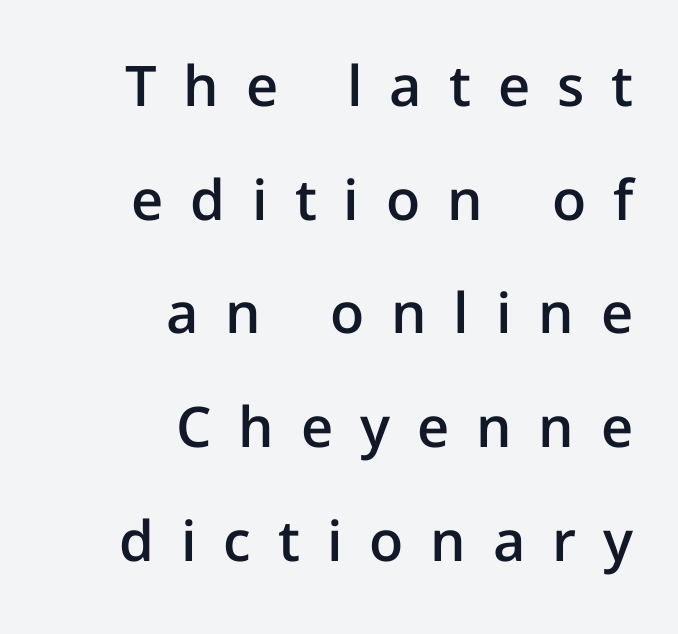
{"serif": "no", "italic": "no", "bold": "semi", "weight": "semibold", "width": "normal", "stroke_contrast": "low", "x_height": "medium", "monospaced": "no", "underline": "no", "align": "right", "line_spacing": "loose", "line_spacing_ratio": 2.03, "letter_spacing": "wide", "letter_spacing_em": 0.48, "glyph_px": 56}
